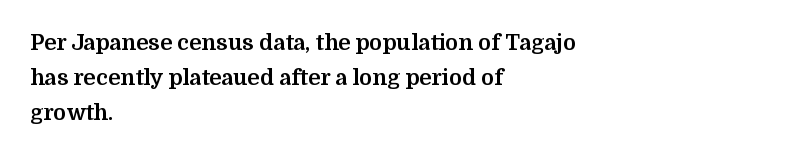
{"italic": "no", "bold": "yes", "underline": "no", "align": "left", "line_spacing": "normal", "line_spacing_ratio": 1.59, "letter_spacing": "normal", "letter_spacing_em": 0.0, "glyph_px": 22}
